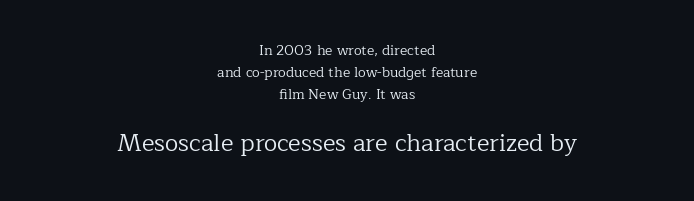
The image shows 24 px text type, upright; set centered, normal line spacing (1.56x), normal letter spacing, not underlined; the second (bottom) block is 1.71x larger.
